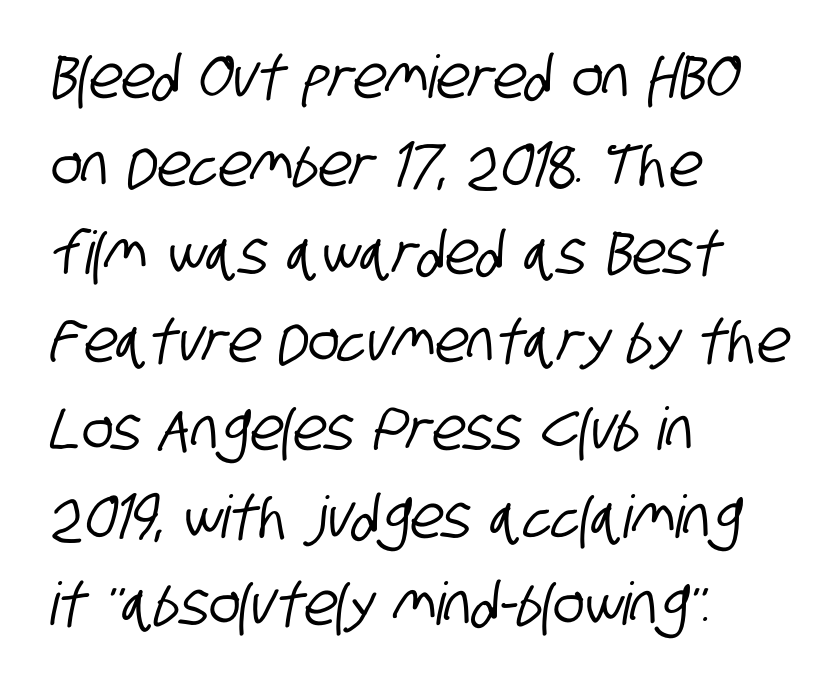
{"serif": "no", "width": "condensed", "stroke_contrast": "low", "x_height": "large", "monospaced": "no", "underline": "no", "align": "left", "line_spacing": "normal", "line_spacing_ratio": 1.49, "letter_spacing": "normal", "letter_spacing_em": 0.0, "glyph_px": 59}
